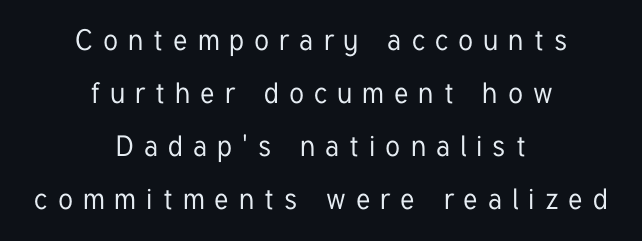
Q: Is the text italic (slanted)? A: No, it is upright.
Q: Is the typeface a serif or a sans-serif typeface? A: Sans-serif.
Q: Is the text underlined? A: No.
Q: How is the paragraph aligned? A: Centered.
Q: Is the spacing between letters normal or unusually wide? A: Unusually wide.
Q: Width (condensed, normal, or wide)? A: Condensed.
Q: Stroke contrast? A: Low.
Q: x-height? A: Medium.
Q: Monospaced? A: No.
